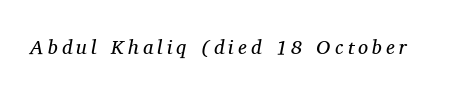
{"italic": "yes", "lean": "right", "slant_degrees": 11, "bold": "no", "underline": "no", "letter_spacing": "wide", "letter_spacing_em": 0.21, "glyph_px": 20}
